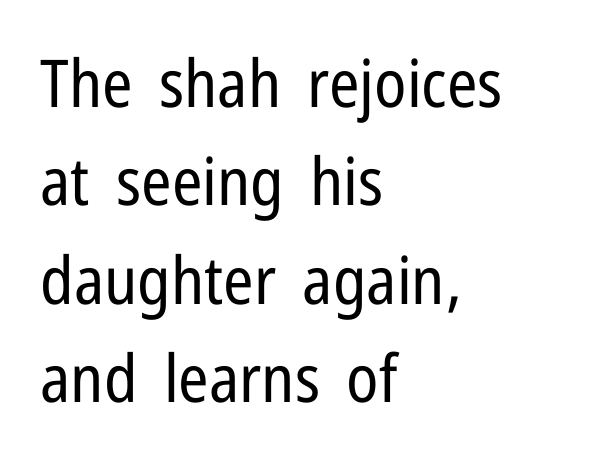
A typesetter would call this leading conventional body-copy spacing. The font family rendered here belongs to the sans-serif group. The setting favours the left margin, as ordinary paragraphs usually do. The face looks like a standard text weight, possibly lighter. Upright lettering throughout. Looks like regular typesetting: each glyph gets only the width it needs.
